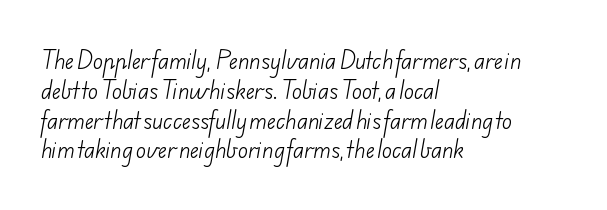
A quiet, ordinary-to-light weight characterises the typeface. This sample uses plain, unmodified letter spacing. Honestly, the row spacing looks completely unremarkable. The paragraph has a hard left edge and a soft right edge. Beneath every word, the page is bare.
